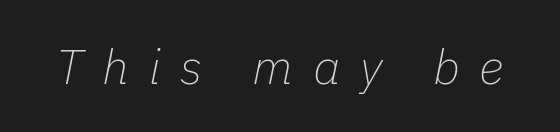
Posture: slanted. The area under the type is left untouched. What stands out about the letter spacing? Its width — letters are far apart. Proportional: the letters do not fall into vertical columns.
